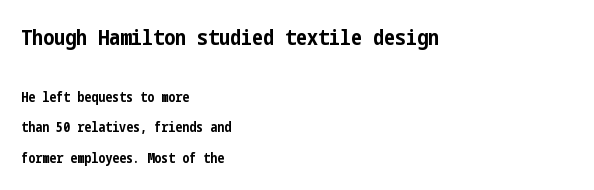
The image shows 22 px bold type, upright; set left-aligned, loose line spacing (2.19x), normal letter spacing, not underlined; the first (top) block is 1.57x larger.
